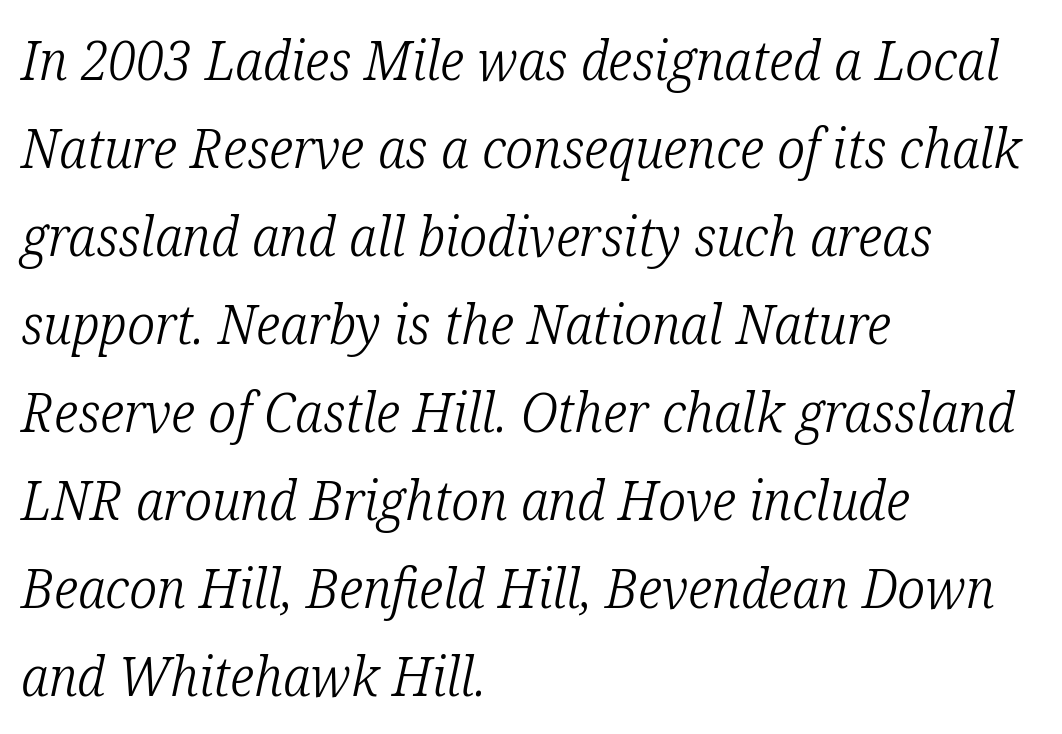
The image shows 55 px light, condensed serif type, italic (leaning right); set left-aligned, normal line spacing (1.6x), normal letter spacing, not underlined; low stroke contrast and a medium x-height.
